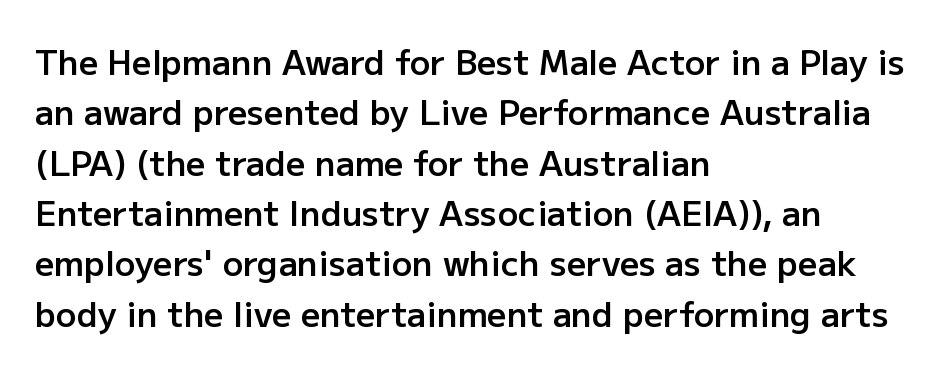
The image shows 34 px semibold sans-serif type, upright; set left-aligned, normal line spacing (1.48x), normal letter spacing, not underlined; low stroke contrast and a medium x-height.
